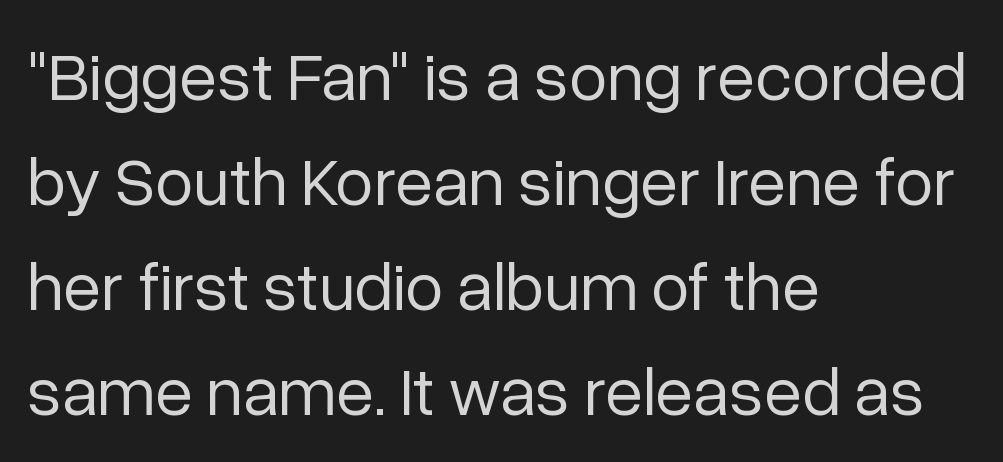
{"serif": "no", "italic": "no", "bold": "no", "weight": "regular", "width": "normal", "stroke_contrast": "low", "x_height": "medium", "monospaced": "no", "underline": "no", "align": "left", "line_spacing": "normal", "line_spacing_ratio": 1.52, "letter_spacing": "normal", "letter_spacing_em": 0.0, "glyph_px": 69}
